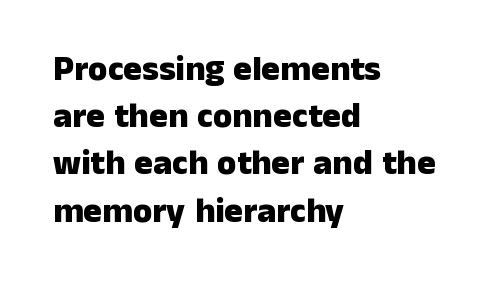
{"serif": "no", "italic": "no", "bold": "yes", "weight": "heavy", "width": "normal", "stroke_contrast": "low", "x_height": "medium", "monospaced": "no", "underline": "no", "align": "left", "line_spacing": "normal", "line_spacing_ratio": 1.35, "letter_spacing": "normal", "letter_spacing_em": 0.0, "glyph_px": 35}
